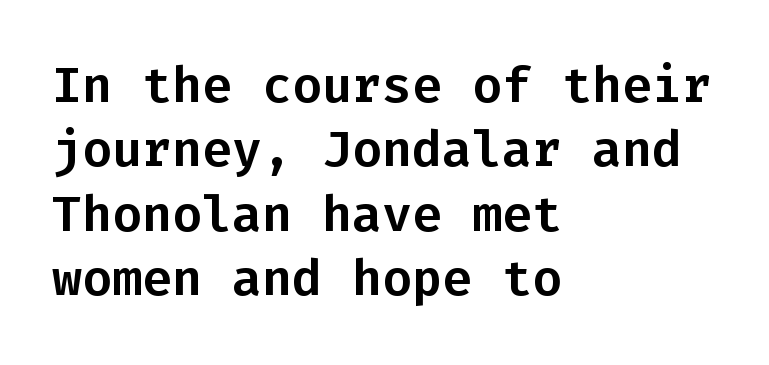
Reading down the column, the eye jumps a familiar distance to each next line. No feet cap the strokes, marking this as sans-serif type. Standard letterfit; no display-style spreading of the glyphs. These lines were composed using upright roman letters. Casual observation: everything's shoved over to the left. These lines are rendered in a fixed-pitch font.
